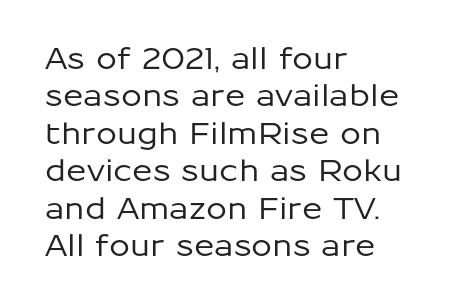
Q: Is the text italic (slanted)? A: No, it is upright.
Q: Is the typeface a serif or a sans-serif typeface? A: Sans-serif.
Q: Is the text underlined? A: No.
Q: How is the paragraph aligned? A: Left-aligned.
Q: Is the spacing between letters normal or unusually wide? A: Normal.
Q: Is the spacing between lines tight, normal or loose? A: Normal.
Q: Width (condensed, normal, or wide)? A: Normal.
Q: Stroke contrast? A: Low.
Q: x-height? A: Medium.
Q: Monospaced? A: No.
